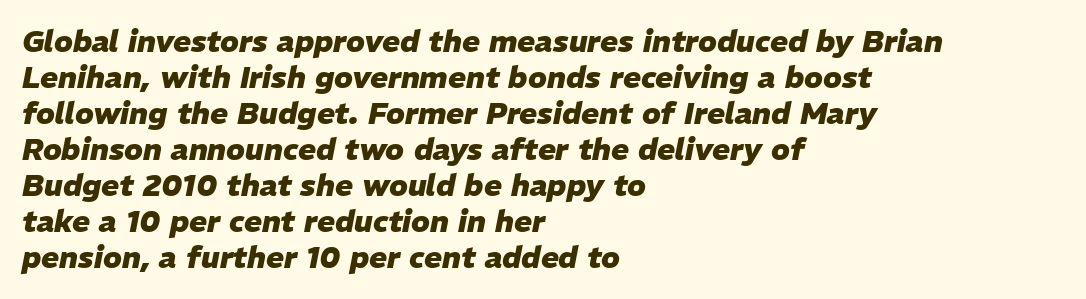
Q: Is the text bold? A: Yes.
Q: Is the text italic (slanted)? A: Yes, it leans right by about 11 degrees.
Q: Is the text underlined? A: No.
Q: How is the paragraph aligned? A: Left-aligned.
Q: Is the spacing between letters normal or unusually wide? A: Normal.
Q: Width (condensed, normal, or wide)? A: Normal.
Q: Stroke contrast? A: Low.
Q: x-height? A: Medium.
Q: Monospaced? A: No.
